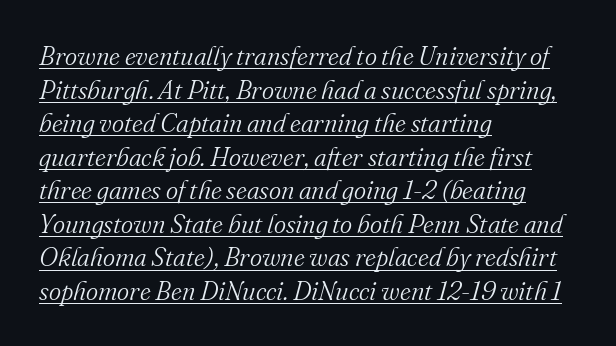
The image shows 26 px text type, italic (leaning right); set left-aligned, normal line spacing (1.29x), normal letter spacing, underlined.
